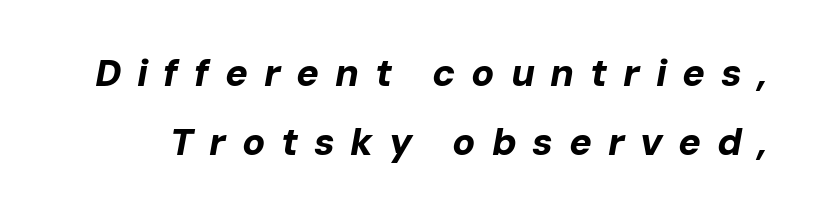
Students, this is bold: see how much ink each stroke carries. Italic? Definitely — the glyphs are oblique. Each letter keeps its own natural width here, so spacing adapts to shape. Decoration check: the copy has no underline. Compared with typical body copy, the letter spacing here is much looser.
